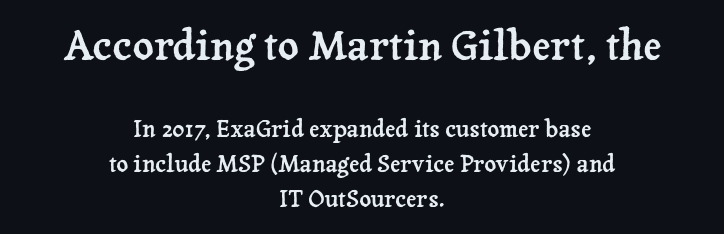
{"serif": "yes", "italic": "no", "width": "normal", "stroke_contrast": "low", "x_height": "medium", "monospaced": "no", "underline": "no", "align": "center", "line_spacing": "normal", "line_spacing_ratio": 1.52, "letter_spacing": "normal", "letter_spacing_em": 0.0, "larger_block": "first", "size_ratio": 1.78, "glyph_px": 41}
